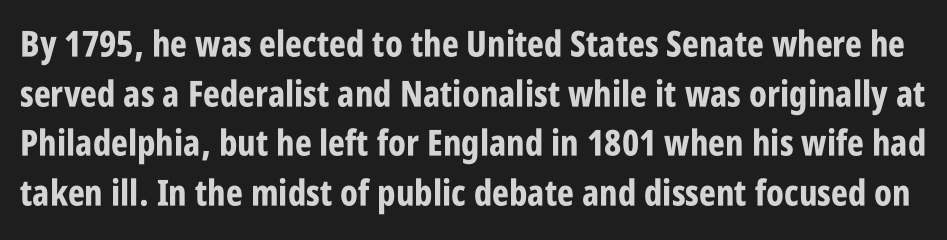
A typesetter would call this zero additional tracking. The typesetting leans heavy: a genuine bold. I'd call this a sans setting — the letters go barefoot. Looks like regular typesetting: each glyph gets only the width it needs. No word sits above an underline.
